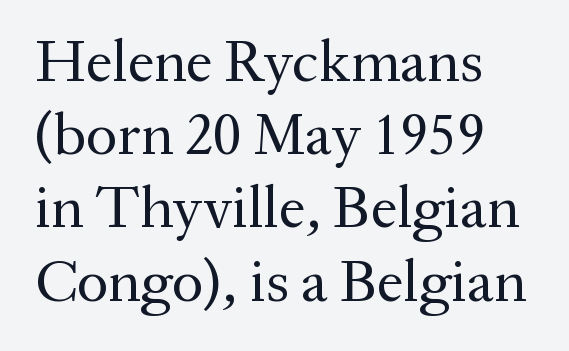
When letters stand straight like this, we call the style roman or upright. The lines in this sample share a left origin and differ only in where they stop. The weight would be labelled regular, book, light, or lighter still. The gap between lines stays unmarked.
